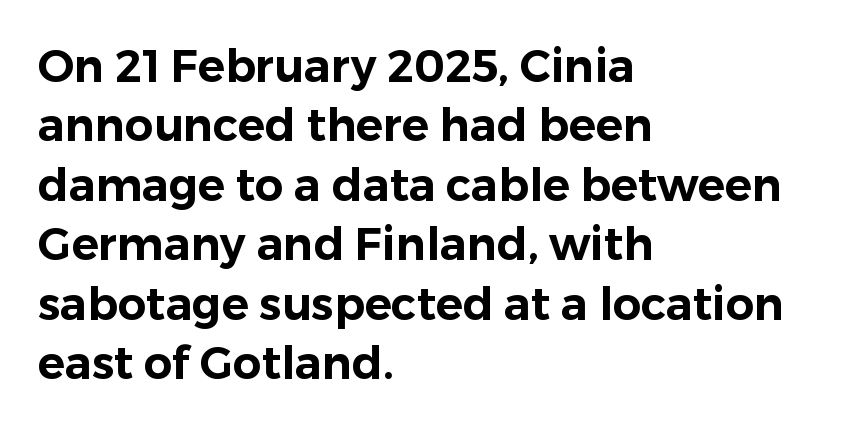
{"serif": "no", "italic": "no", "width": "normal", "stroke_contrast": "low", "x_height": "medium", "monospaced": "no", "underline": "no", "align": "left", "line_spacing": "normal", "line_spacing_ratio": 1.32, "letter_spacing": "normal", "letter_spacing_em": 0.0, "glyph_px": 45}
